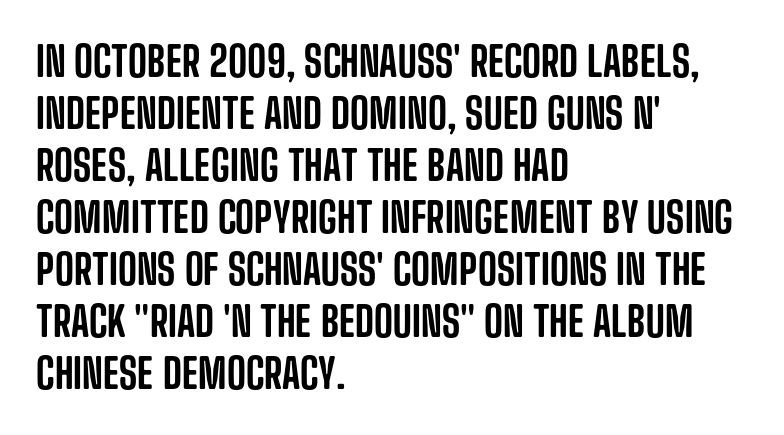
Q: Is the text italic (slanted)? A: No, it is upright.
Q: Is the typeface a serif or a sans-serif typeface? A: Sans-serif.
Q: Is the text underlined? A: No.
Q: How is the paragraph aligned? A: Left-aligned.
Q: Is the spacing between letters normal or unusually wide? A: Normal.
Q: Is the spacing between lines tight, normal or loose? A: Normal.
Q: Width (condensed, normal, or wide)? A: Condensed.
Q: Stroke contrast? A: Low.
Q: x-height? A: Large.
Q: Monospaced? A: No.
